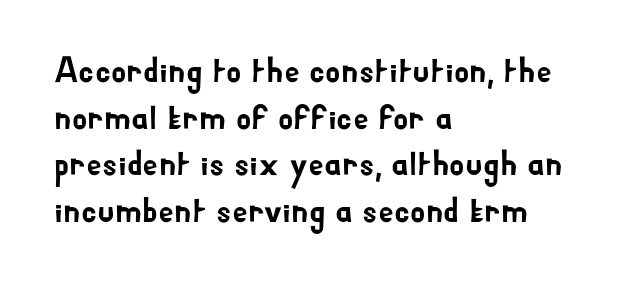
Q: Is the text italic (slanted)? A: No, it is upright.
Q: Is the typeface a serif or a sans-serif typeface? A: Sans-serif.
Q: Is the text underlined? A: No.
Q: How is the paragraph aligned? A: Left-aligned.
Q: Is the spacing between letters normal or unusually wide? A: Normal.
Q: Is the spacing between lines tight, normal or loose? A: Normal.
Q: Width (condensed, normal, or wide)? A: Normal.
Q: Stroke contrast? A: Low.
Q: x-height? A: Small.
Q: Monospaced? A: No.
